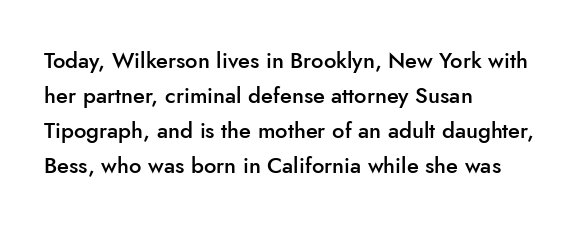
Rows of type keep a routine distance in the vertical direction. Tracking here is standard; glyphs follow each other at the usual distance. Ascenders rise straight up at ninety degrees. A fair bit of extra ink — the face is semibold, not bold.
